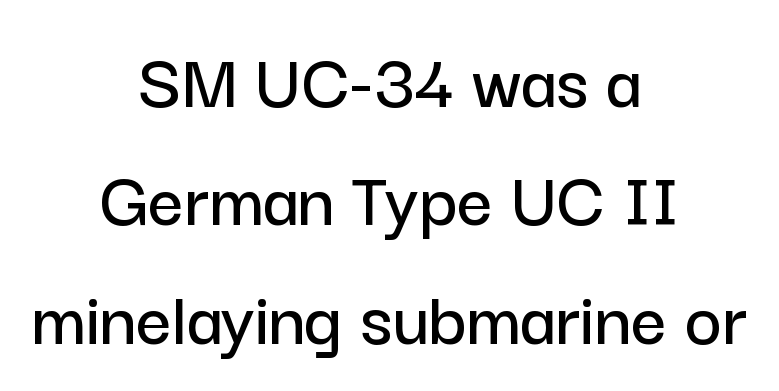
The image shows 79 px sans-serif type, upright; set centered, normal line spacing (1.5x), normal letter spacing, not underlined; low stroke contrast and a medium x-height.
